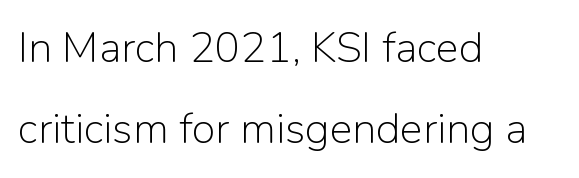
Q: Is the text bold? A: No.
Q: Is the text italic (slanted)? A: No, it is upright.
Q: Is the typeface a serif or a sans-serif typeface? A: Sans-serif.
Q: Is the text underlined? A: No.
Q: How is the paragraph aligned? A: Left-aligned.
Q: Is the spacing between letters normal or unusually wide? A: Normal.
Q: Width (condensed, normal, or wide)? A: Normal.
Q: Stroke contrast? A: Low.
Q: x-height? A: Medium.
Q: Monospaced? A: No.
